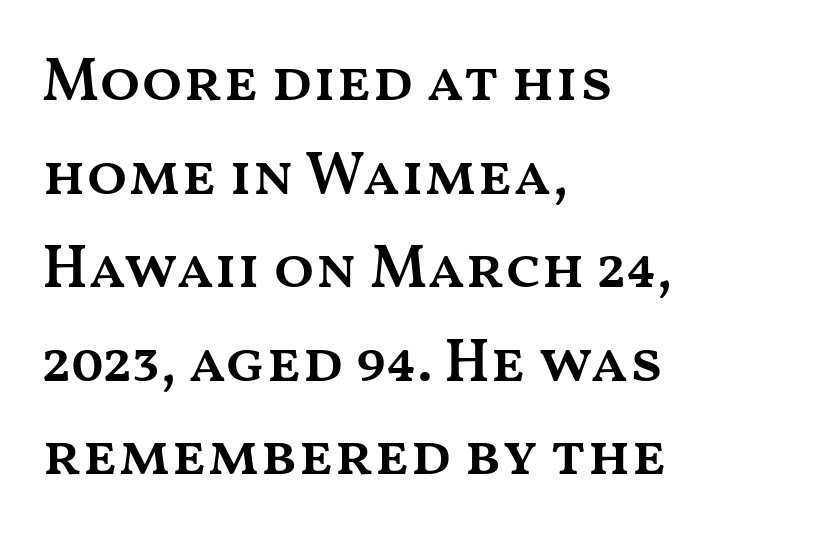
The image shows 60 px semibold, wide type, upright; set left-aligned, normal line spacing (1.56x), normal letter spacing, not underlined; medium stroke contrast and a medium x-height.
